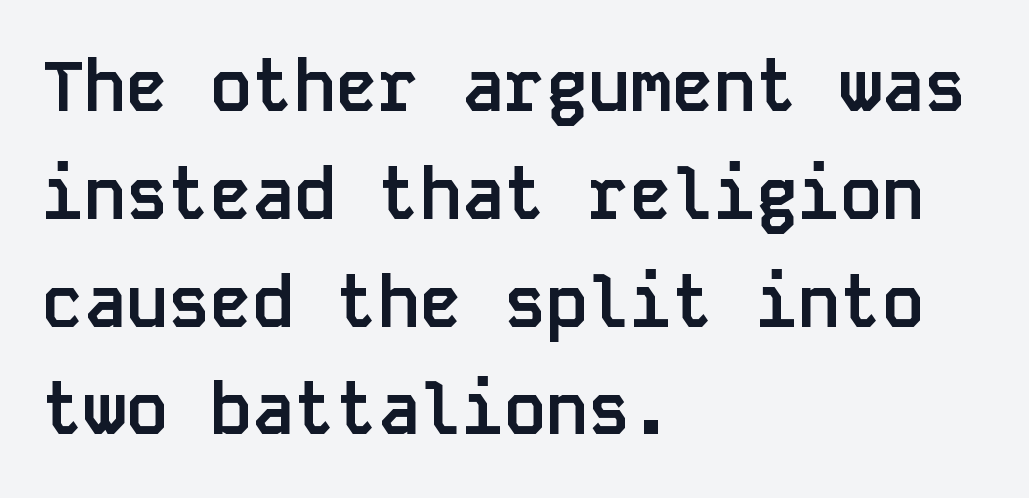
This is roman type, the default non-slanted kind. Notice how descenders clear the ascenders below comfortably — that's standard leading. Here the designer chose a console-style face with uniform glyph widths. All the whitespace from short lines collects on the right. Type without underlining.
